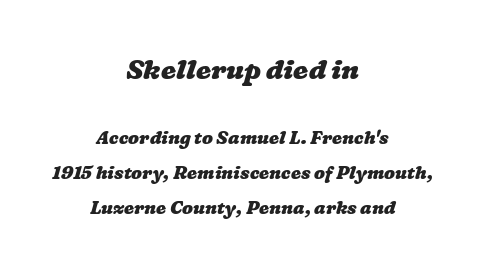
{"bold": "yes", "underline": "no", "align": "center", "line_spacing": "loose", "line_spacing_ratio": 1.95, "letter_spacing": "normal", "letter_spacing_em": 0.0, "larger_block": "first", "size_ratio": 1.5, "glyph_px": 27}
